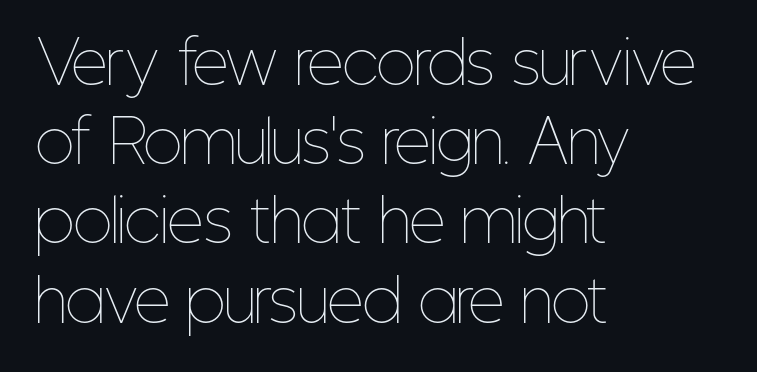
The image shows 57 px thin, condensed type, upright; set left-aligned, normal line spacing (1.39x), normal letter spacing, not underlined; low stroke contrast and a medium x-height.
